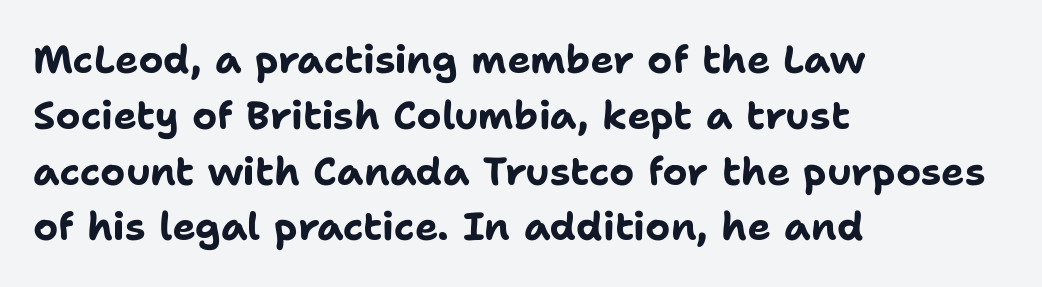
{"serif": "no", "italic": "no", "bold": "yes", "weight": "bold", "width": "normal", "stroke_contrast": "low", "x_height": "medium", "monospaced": "no", "underline": "no", "align": "left", "line_spacing": "normal", "line_spacing_ratio": 1.43, "letter_spacing": "normal", "letter_spacing_em": 0.0, "glyph_px": 39}
